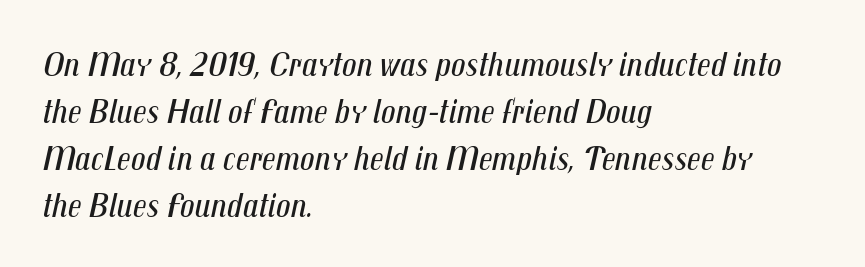
It's the slanting kind of type. Each stroke keeps to a modest, everyday thickness or less. Alignment: flush left. The baseline area is clear. This sample has the flowing, uneven cadence of proportional lettering.
